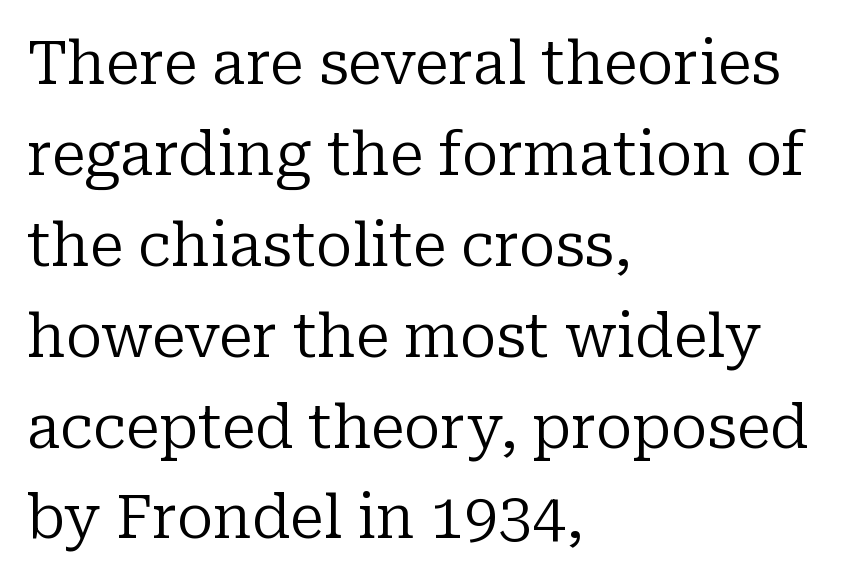
The image shows 61 px regular-weight serif type, upright; set left-aligned, normal line spacing (1.49x), normal letter spacing, not underlined; low stroke contrast and a medium x-height.
